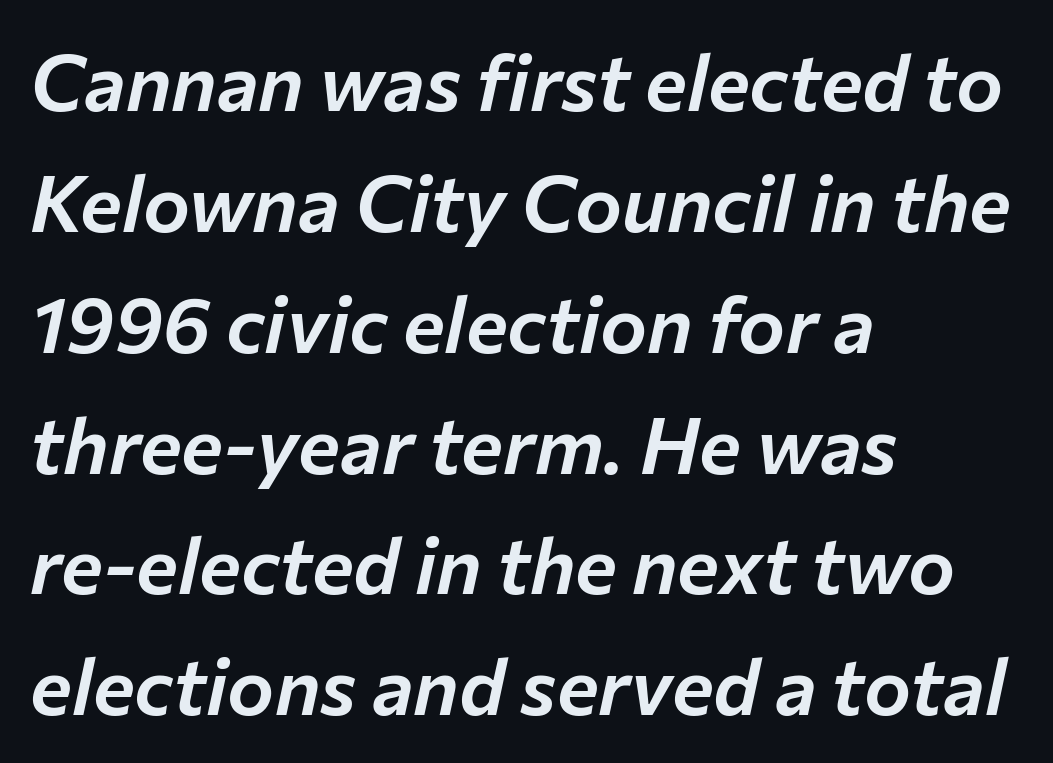
{"italic": "yes", "lean": "right", "slant_degrees": 12, "width": "normal", "stroke_contrast": "low", "x_height": "medium", "monospaced": "no", "underline": "no", "align": "left", "line_spacing": "normal", "line_spacing_ratio": 1.53, "letter_spacing": "normal", "letter_spacing_em": 0.0, "glyph_px": 79}
